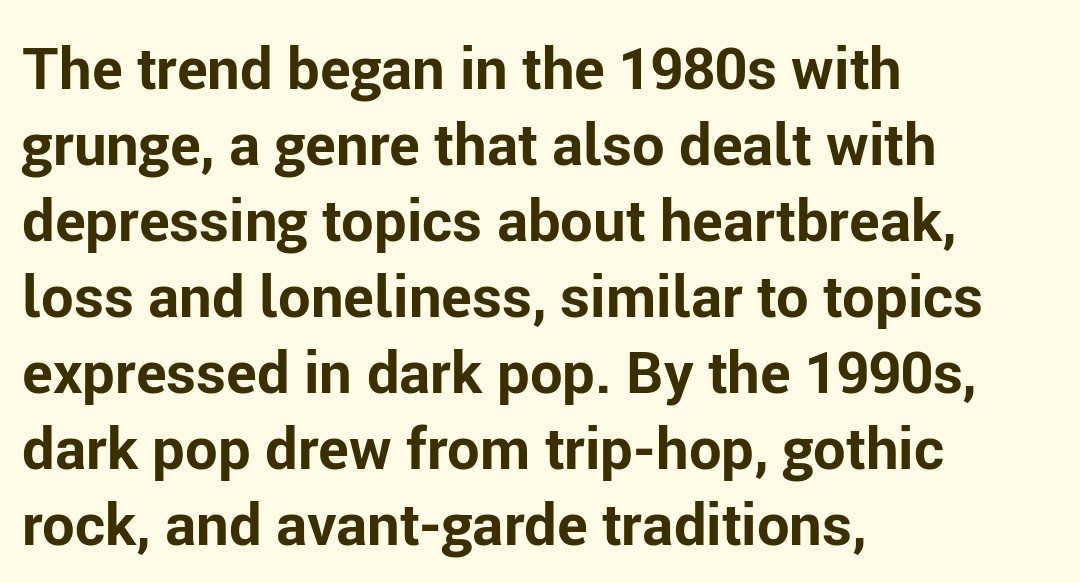
Q: Is the text bold? A: Yes.
Q: Is the text italic (slanted)? A: No, it is upright.
Q: Is the typeface a serif or a sans-serif typeface? A: Sans-serif.
Q: Is the text underlined? A: No.
Q: How is the paragraph aligned? A: Left-aligned.
Q: Is the spacing between letters normal or unusually wide? A: Normal.
Q: Is the spacing between lines tight, normal or loose? A: Normal.
Q: Width (condensed, normal, or wide)? A: Normal.
Q: Stroke contrast? A: Low.
Q: x-height? A: Medium.
Q: Monospaced? A: No.
